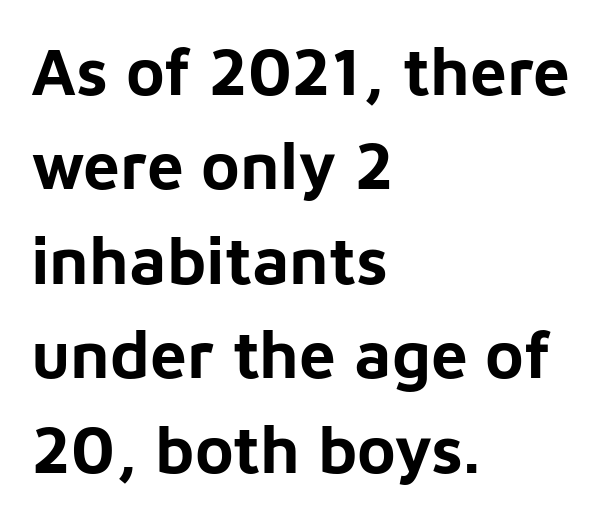
The text was rendered using a sans face with plain stroke endings. Check the space under the baseline: it is left empty. Quick note: interline space is typical. The letterforms sit shoulder to shoulder at normal distance. Italic: no, the glyphs are upright roman. A dark, heavy texture on the line: the type is bold.
